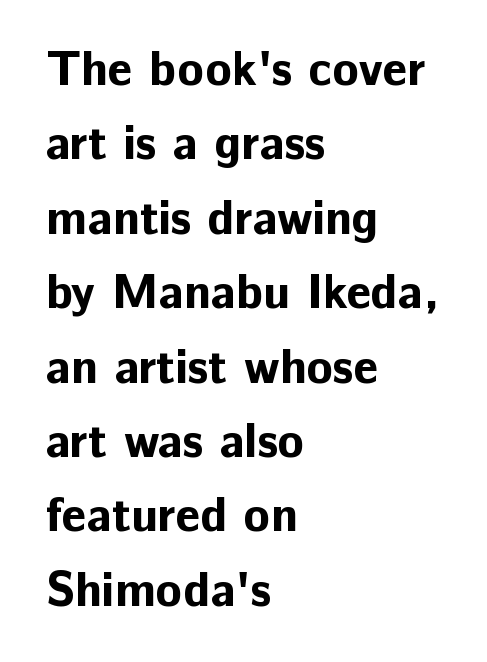
Q: Is the text bold? A: Yes.
Q: Is the text italic (slanted)? A: No, it is upright.
Q: Is the typeface a serif or a sans-serif typeface? A: Sans-serif.
Q: Is the text underlined? A: No.
Q: How is the paragraph aligned? A: Left-aligned.
Q: Is the spacing between letters normal or unusually wide? A: Normal.
Q: Is the spacing between lines tight, normal or loose? A: Normal.
Q: Width (condensed, normal, or wide)? A: Normal.
Q: Stroke contrast? A: Low.
Q: x-height? A: Medium.
Q: Monospaced? A: No.
